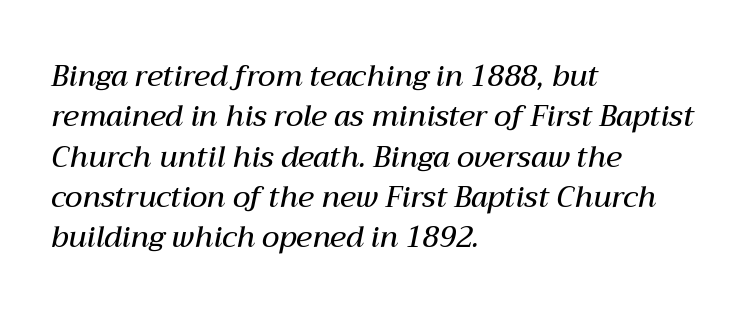
The image shows 29 px semibold type, italic (leaning right); set left-aligned, normal line spacing (1.39x), normal letter spacing, not underlined; medium stroke contrast and a medium x-height.
